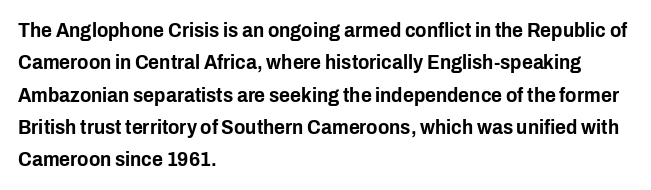
Glyph-to-glyph distance matches everyday printed text. Upright lettering throughout. Notice how descenders clear the ascenders below comfortably — that's standard leading. The strip under each line holds only bare page. Layout note: lines flush left.
